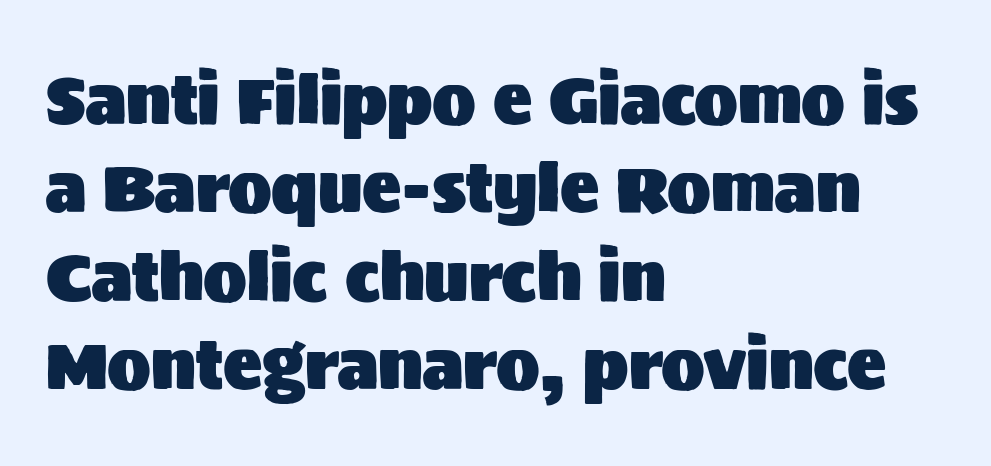
Q: Is the text italic (slanted)? A: No, it is upright.
Q: Is the typeface a serif or a sans-serif typeface? A: Sans-serif.
Q: Is the text underlined? A: No.
Q: How is the paragraph aligned? A: Left-aligned.
Q: Is the spacing between letters normal or unusually wide? A: Normal.
Q: Is the spacing between lines tight, normal or loose? A: Normal.
Q: Width (condensed, normal, or wide)? A: Normal.
Q: Stroke contrast? A: Medium.
Q: x-height? A: Large.
Q: Monospaced? A: No.
